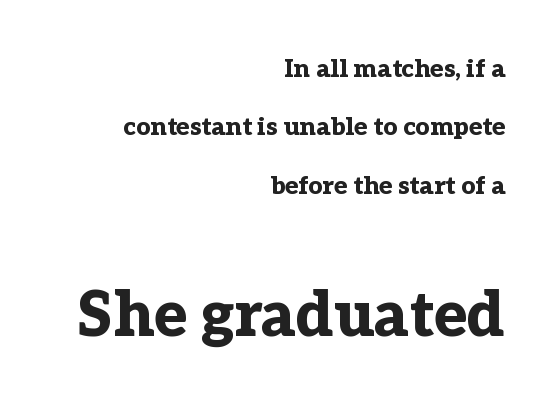
Lines of text with bare space underneath. Character size in the trailing block exceeds that of the leading block. In terms of letterspacing, this is plain default setting. The space between consecutive lines is lavish. These lines are composed in type with serifs.
